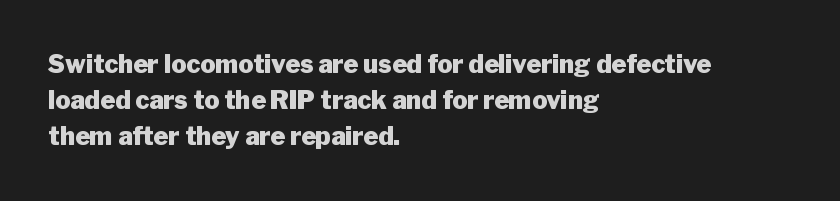
Typesetter's note: full bold, strokes at maximum text heaviness. Rendered with straight, roman letterforms. The line-height multiplier appears to be the usual default. Words appear dense and cohesive because spacing is normal. A student would call this left alignment; a typographer would say flush left, rag right. The baseline area is clear.
